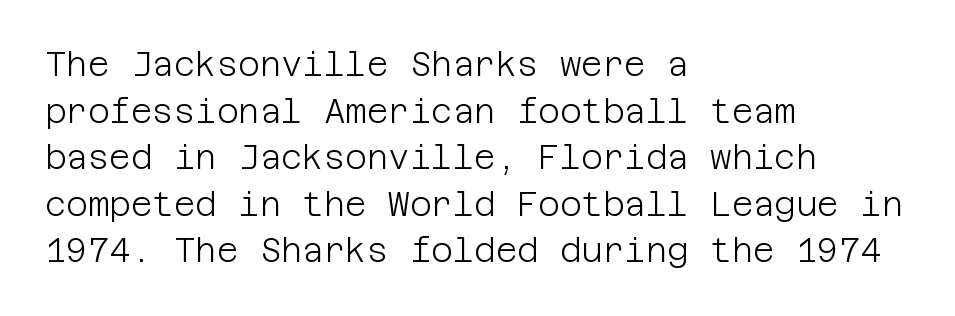
Stroke thickness stays within the range of a standard reading face or lighter. Alignment: flush left. Regarding leading, the lines here are spaced in the standard way. Posture: vertical.
